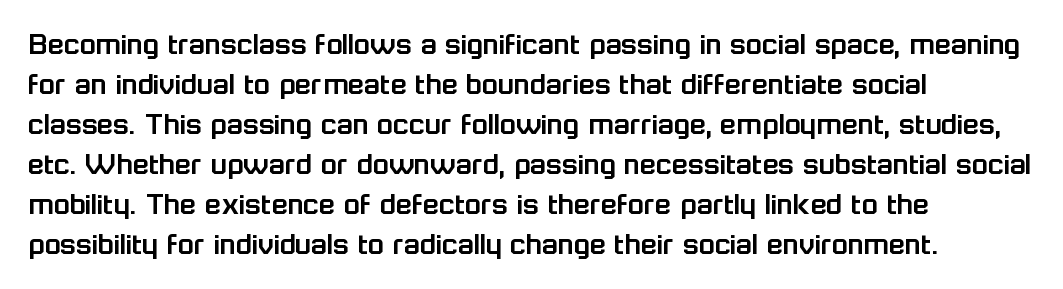
Q: Is the text italic (slanted)? A: No, it is upright.
Q: Is the typeface a serif or a sans-serif typeface? A: Sans-serif.
Q: Is the text underlined? A: No.
Q: How is the paragraph aligned? A: Left-aligned.
Q: Is the spacing between letters normal or unusually wide? A: Normal.
Q: Width (condensed, normal, or wide)? A: Normal.
Q: Stroke contrast? A: Low.
Q: x-height? A: Medium.
Q: Monospaced? A: No.
